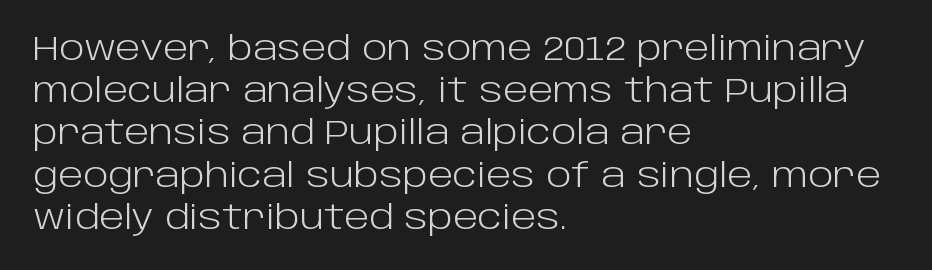
Q: Is the text bold? A: No.
Q: Is the text italic (slanted)? A: No, it is upright.
Q: Is the typeface a serif or a sans-serif typeface? A: Sans-serif.
Q: Is the text underlined? A: No.
Q: How is the paragraph aligned? A: Left-aligned.
Q: Is the spacing between letters normal or unusually wide? A: Normal.
Q: Is the spacing between lines tight, normal or loose? A: Normal.
Q: Width (condensed, normal, or wide)? A: Normal.
Q: Stroke contrast? A: Low.
Q: x-height? A: Large.
Q: Monospaced? A: No.
